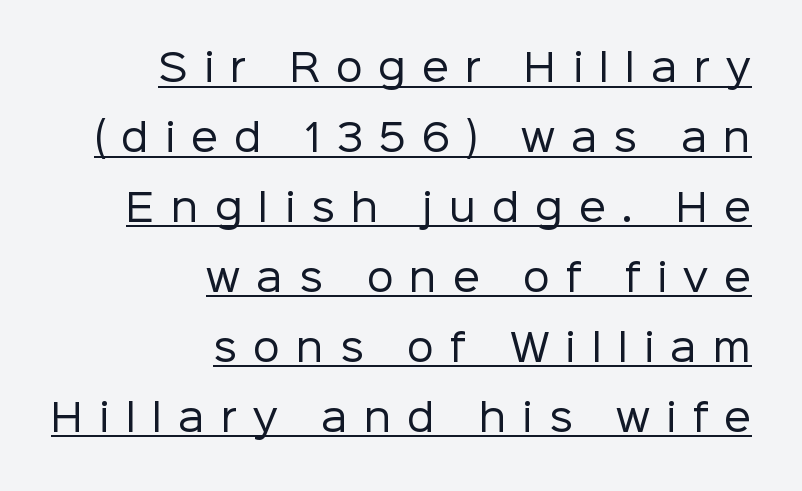
If you drew a ruler down the right edge, every line would touch it. This sample carries an underscore along the baseline area. What stands out about the letter spacing? Its width — letters are far apart. When letters stand straight like this, we call the style roman or upright.
